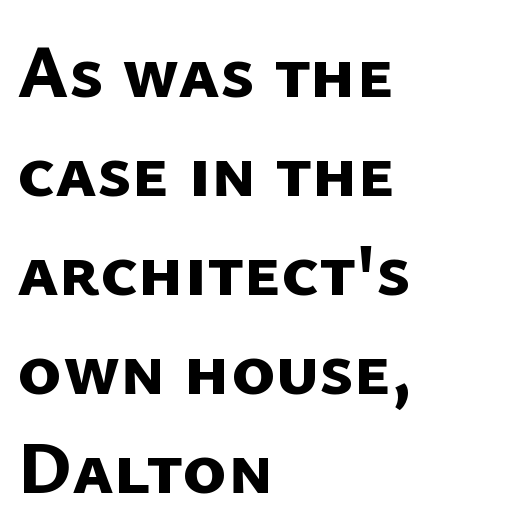
{"serif": "no", "bold": "yes", "weight": "bold", "width": "normal", "stroke_contrast": "low", "x_height": "medium", "monospaced": "no", "underline": "no", "align": "left", "line_spacing": "normal", "line_spacing_ratio": 1.32, "letter_spacing": "normal", "letter_spacing_em": 0.0, "glyph_px": 75}
